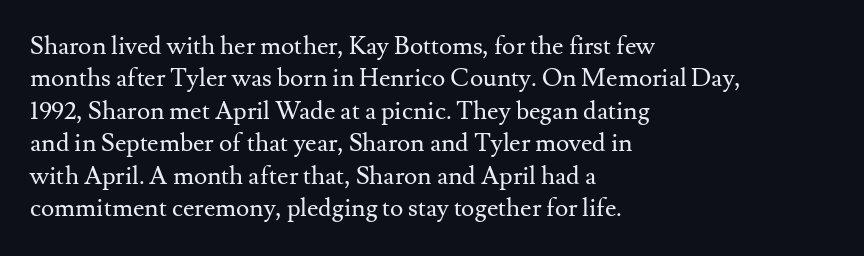
Q: Is the text bold? A: No.
Q: Is the text italic (slanted)? A: No, it is upright.
Q: Is the text underlined? A: No.
Q: How is the paragraph aligned? A: Left-aligned.
Q: Is the spacing between letters normal or unusually wide? A: Normal.
Q: Is the spacing between lines tight, normal or loose? A: Normal.
